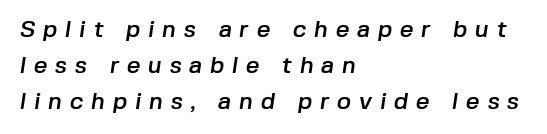
A classic flush-left, rag-right setting is used for this passage. Characters follow at a spacing far wider than the type designer built in. Decoration check: the copy has no underline. This block has exactly the height ordinary leading produces.
